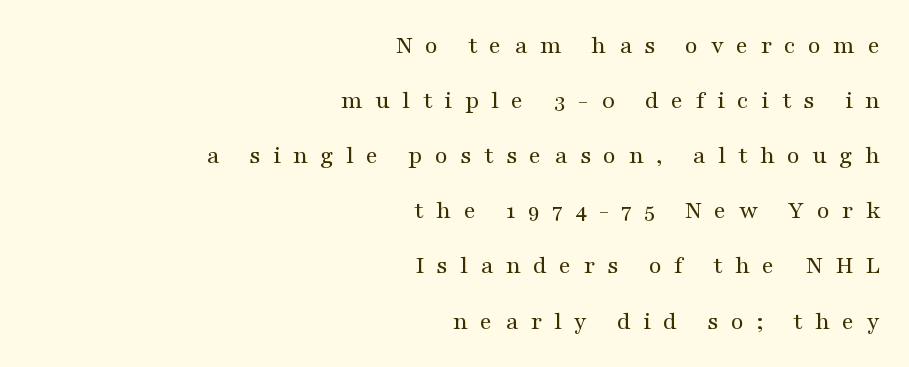
Q: Is the text bold? A: No.
Q: Is the text italic (slanted)? A: No, it is upright.
Q: Is the text underlined? A: No.
Q: How is the paragraph aligned? A: Right-aligned.
Q: Is the spacing between letters normal or unusually wide? A: Unusually wide.
Q: Is the spacing between lines tight, normal or loose? A: Loose.
